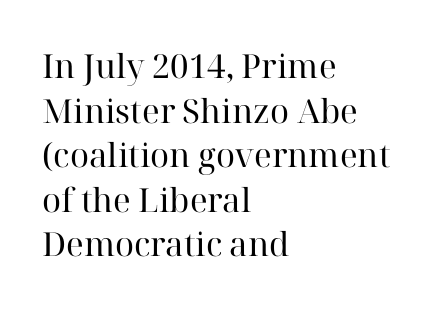
If you measured baseline to baseline, you'd find a middling distance. In terms of letterform style, serifs are clearly present. There is no visible air inserted between adjacent glyphs. Nothing heavy about these letters — not bold at all.
